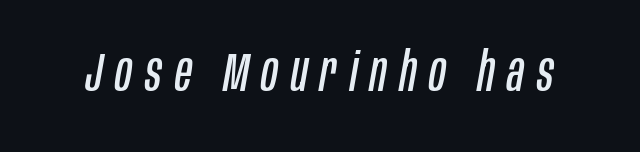
The image shows 55 px regular-weight, condensed type, italic (leaning right); set unusually wide letter spacing (+0.23 em), not underlined; low stroke contrast and a large x-height.
